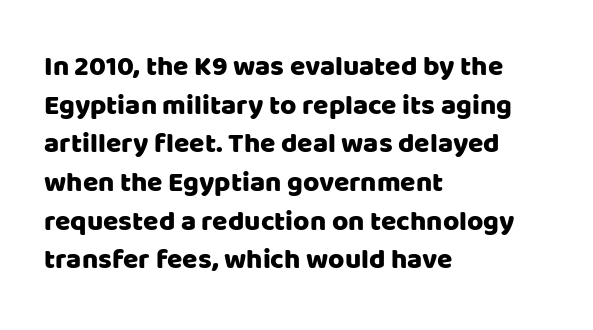
Q: Is the text italic (slanted)? A: No, it is upright.
Q: Is the typeface a serif or a sans-serif typeface? A: Sans-serif.
Q: Is the text underlined? A: No.
Q: How is the paragraph aligned? A: Left-aligned.
Q: Is the spacing between letters normal or unusually wide? A: Normal.
Q: Is the spacing between lines tight, normal or loose? A: Normal.
Q: Width (condensed, normal, or wide)? A: Normal.
Q: Stroke contrast? A: Low.
Q: x-height? A: Large.
Q: Monospaced? A: No.
